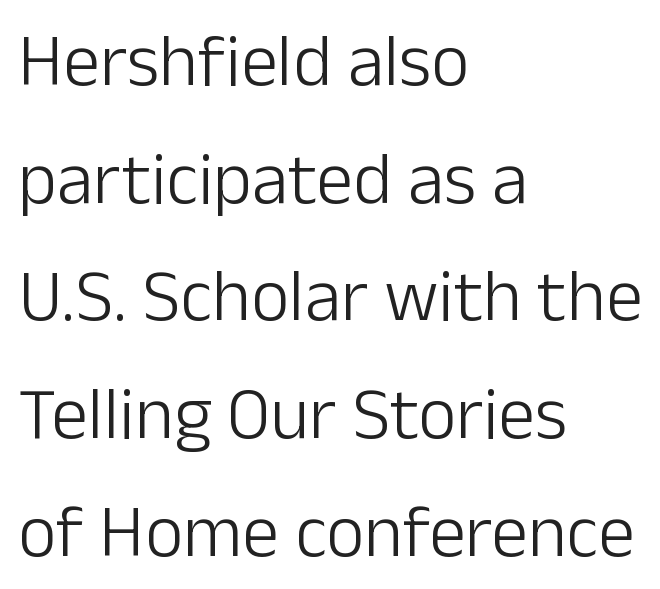
One-word summary of the alignment: left. When letters stand straight like this, we call the style roman or upright. Compared with a typical body face, this is equally light or lighter still. Students, observe: this is what conventionally led text looks like.
